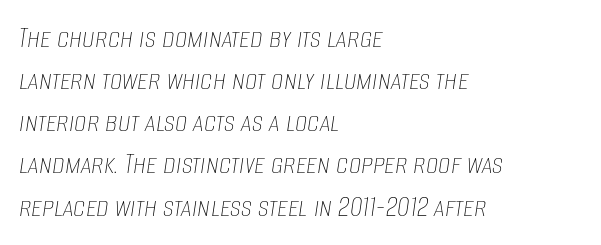
The image shows 31 px thin, condensed type, italic (leaning right); set left-aligned, normal line spacing (1.36x), normal letter spacing, not underlined; low stroke contrast and a large x-height.
